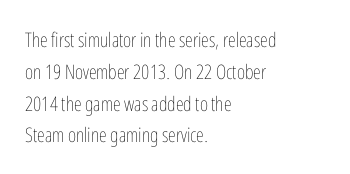
The image shows 20 px text type, upright; set left-aligned, normal line spacing (1.59x), normal letter spacing, not underlined.
